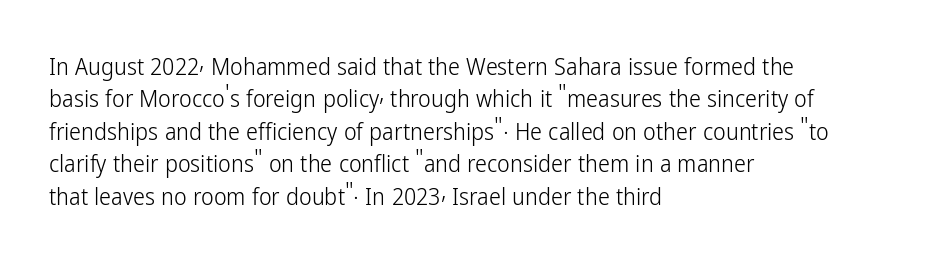
{"italic": "no", "bold": "no", "underline": "no", "align": "left", "line_spacing": "normal", "line_spacing_ratio": 1.35, "letter_spacing": "normal", "letter_spacing_em": 0.0, "glyph_px": 24}
